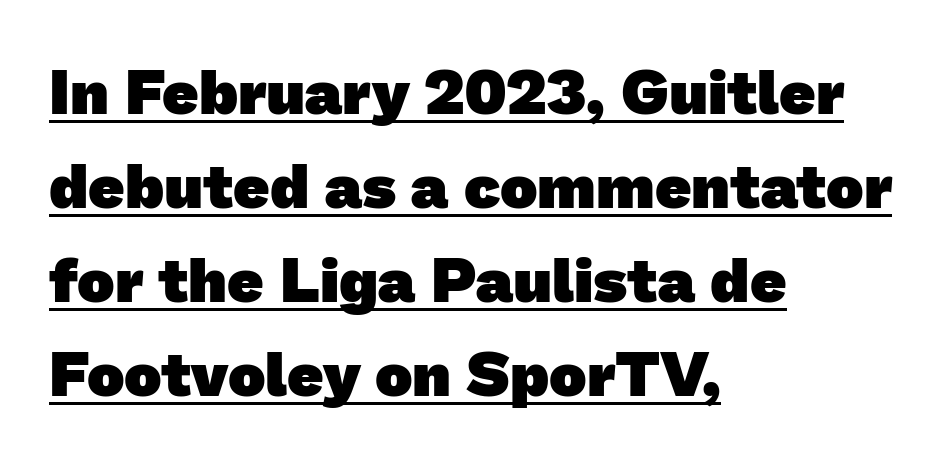
The image shows 63 px heavy sans-serif type; set left-aligned, normal line spacing (1.49x), normal letter spacing, underlined; low stroke contrast and a medium x-height.
